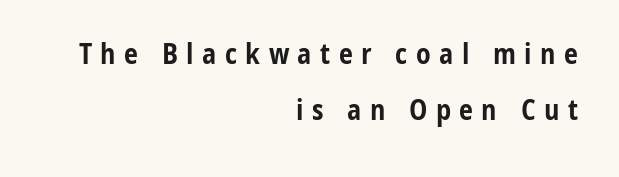
This sample uses expanded letter spacing, leaving extra air between glyphs. Each new line begins a long way beneath the previous one. The passage shown is not underscored anywhere. Reading down the block, your eye finds every line finishing at a fixed right position. A roman cut, with each character standing at attention.
